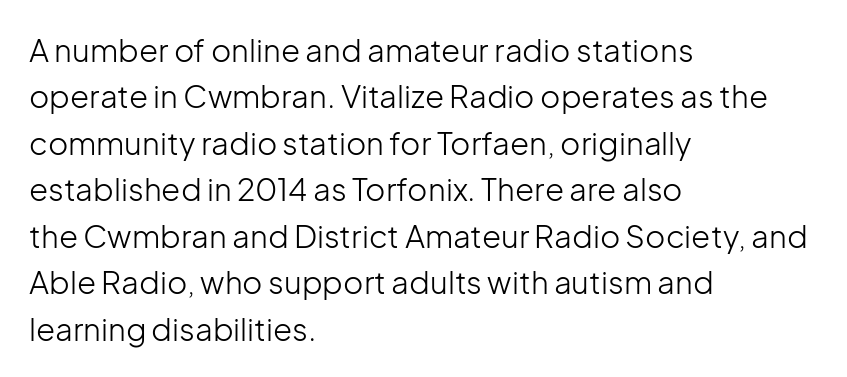
Honestly, the row spacing looks completely unremarkable. Just letters on the line, the space beneath them empty. These lines are composed in type without serifs. Every character sits straight up, as roman type does. Layout note: lines flush left. On a weight scale, this lands at 450 or below.
